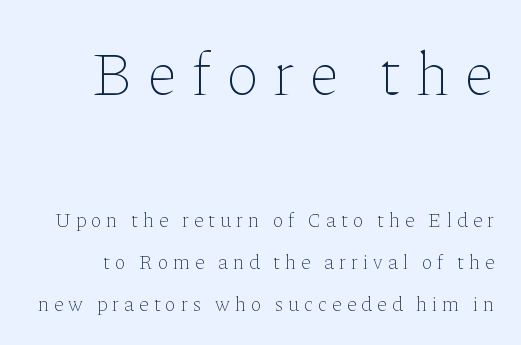
{"italic": "no", "bold": "no", "weight": "thin", "width": "normal", "stroke_contrast": "low", "x_height": "medium", "monospaced": "no", "underline": "no", "line_spacing": "loose", "line_spacing_ratio": 2.1, "letter_spacing": "wide", "letter_spacing_em": 0.26, "larger_block": "first", "size_ratio": 3.05, "glyph_px": 61}
